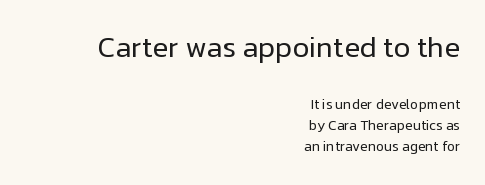
Q: Is the text bold? A: No.
Q: Is the text italic (slanted)? A: No, it is upright.
Q: Is the typeface a serif or a sans-serif typeface? A: Sans-serif.
Q: Is the text underlined? A: No.
Q: How is the paragraph aligned? A: Right-aligned.
Q: Is the spacing between letters normal or unusually wide? A: Normal.
Q: Is the spacing between lines tight, normal or loose? A: Normal.
Q: Which block of text is set in a larger size, the first (top) or the second (bottom)? A: The first (top) one.
Q: Width (condensed, normal, or wide)? A: Normal.
Q: Stroke contrast? A: Low.
Q: x-height? A: Medium.
Q: Monospaced? A: No.
